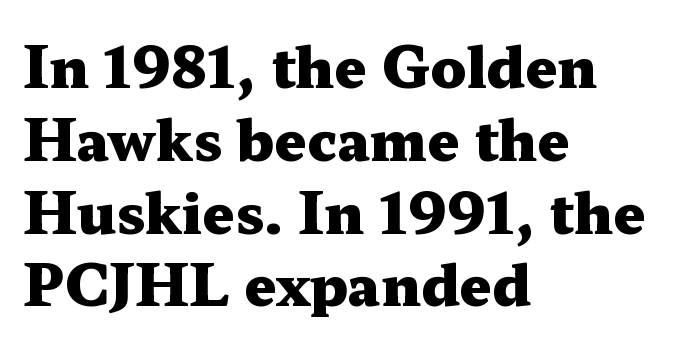
The image shows 56 px heavy, wide serif type, upright; set left-aligned, normal line spacing (1.3x), normal letter spacing, not underlined; medium stroke contrast and a medium x-height.
